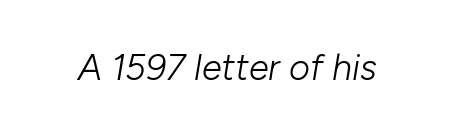
{"italic": "yes", "lean": "right", "slant_degrees": 10, "bold": "no", "weight": "light", "width": "normal", "stroke_contrast": "low", "x_height": "medium", "monospaced": "no", "underline": "no", "letter_spacing": "normal", "letter_spacing_em": 0.0, "glyph_px": 36}
